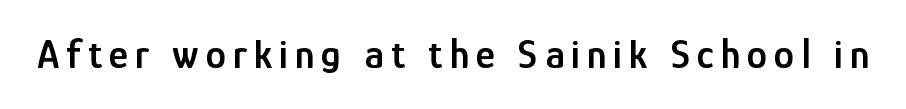
Q: Is the text bold? A: Semi-bold.
Q: Is the text italic (slanted)? A: No, it is upright.
Q: Is the typeface a serif or a sans-serif typeface? A: Sans-serif.
Q: Is the text underlined? A: No.
Q: Width (condensed, normal, or wide)? A: Condensed.
Q: Stroke contrast? A: Low.
Q: x-height? A: Medium.
Q: Monospaced? A: No.
